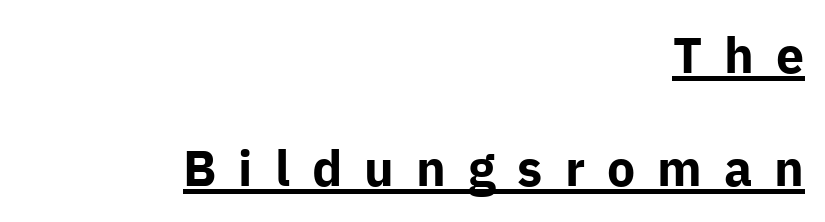
The image shows 50 px bold sans-serif type, upright; set right-aligned, loose line spacing (2.27x), unusually wide letter spacing (+0.44 em), underlined; low stroke contrast and a medium x-height.
